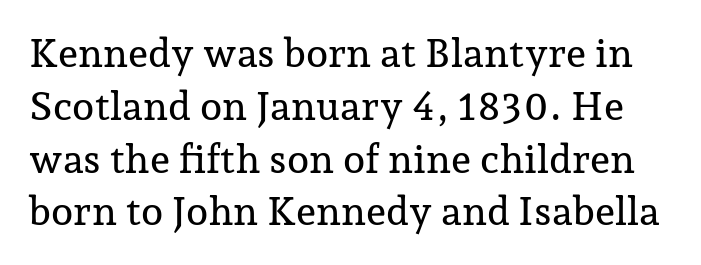
Q: Is the text italic (slanted)? A: No, it is upright.
Q: Is the typeface a serif or a sans-serif typeface? A: Serif.
Q: Is the text underlined? A: No.
Q: Is the spacing between letters normal or unusually wide? A: Normal.
Q: Is the spacing between lines tight, normal or loose? A: Normal.
Q: Width (condensed, normal, or wide)? A: Normal.
Q: Stroke contrast? A: Low.
Q: x-height? A: Medium.
Q: Monospaced? A: No.
